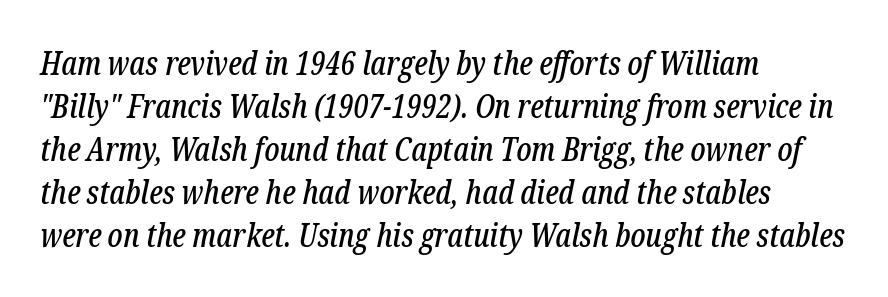
Q: Is the text italic (slanted)? A: Yes, it leans right by about 12 degrees.
Q: Is the typeface a serif or a sans-serif typeface? A: Serif.
Q: Is the text underlined? A: No.
Q: How is the paragraph aligned? A: Left-aligned.
Q: Is the spacing between letters normal or unusually wide? A: Normal.
Q: Is the spacing between lines tight, normal or loose? A: Normal.
Q: Width (condensed, normal, or wide)? A: Condensed.
Q: Stroke contrast? A: Low.
Q: x-height? A: Medium.
Q: Monospaced? A: No.
